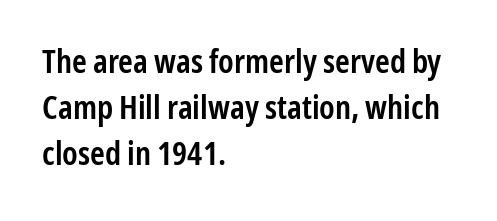
A somewhat darkened texture: the type is semibold rather than bold. Notice how the stems are strictly vertical — no italics here. Serifs: no, the terminals of the letterforms are clean. The rendering uses natural spacing where letterforms have individual widths. Standard letterfit; no display-style spreading of the glyphs.
